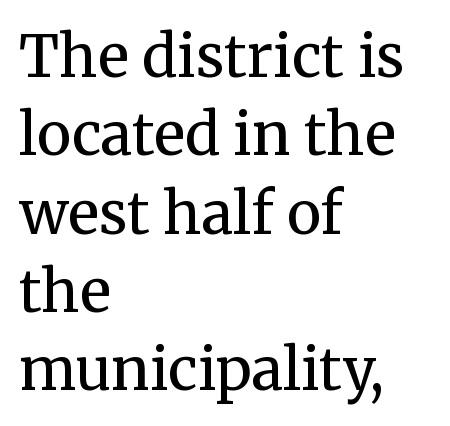
Q: Is the text bold? A: No.
Q: Is the text italic (slanted)? A: No, it is upright.
Q: Is the typeface a serif or a sans-serif typeface? A: Serif.
Q: Is the text underlined? A: No.
Q: How is the paragraph aligned? A: Left-aligned.
Q: Is the spacing between letters normal or unusually wide? A: Normal.
Q: Is the spacing between lines tight, normal or loose? A: Normal.
Q: Width (condensed, normal, or wide)? A: Normal.
Q: Stroke contrast? A: Medium.
Q: x-height? A: Medium.
Q: Monospaced? A: No.
